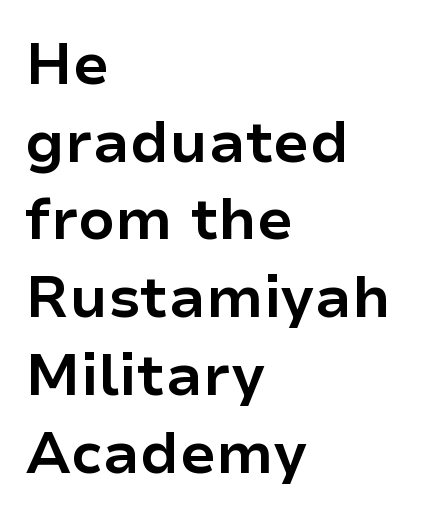
Q: Is the text bold? A: Yes.
Q: Is the text italic (slanted)? A: No, it is upright.
Q: Is the typeface a serif or a sans-serif typeface? A: Sans-serif.
Q: Is the text underlined? A: No.
Q: How is the paragraph aligned? A: Left-aligned.
Q: Is the spacing between letters normal or unusually wide? A: Normal.
Q: Is the spacing between lines tight, normal or loose? A: Normal.
Q: Width (condensed, normal, or wide)? A: Normal.
Q: Stroke contrast? A: Low.
Q: x-height? A: Medium.
Q: Monospaced? A: No.
